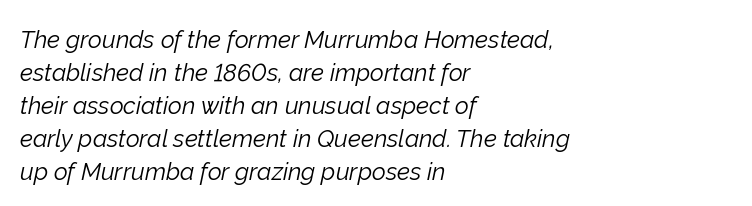
Students, observe: this is what conventionally led text looks like. A light-to-regular cut is what we see here. Left-aligned paragraph, ragged on the right. The passage shown leans; its letterforms are oblique. Here the glyphs are tracked normally, forming tight word shapes.
